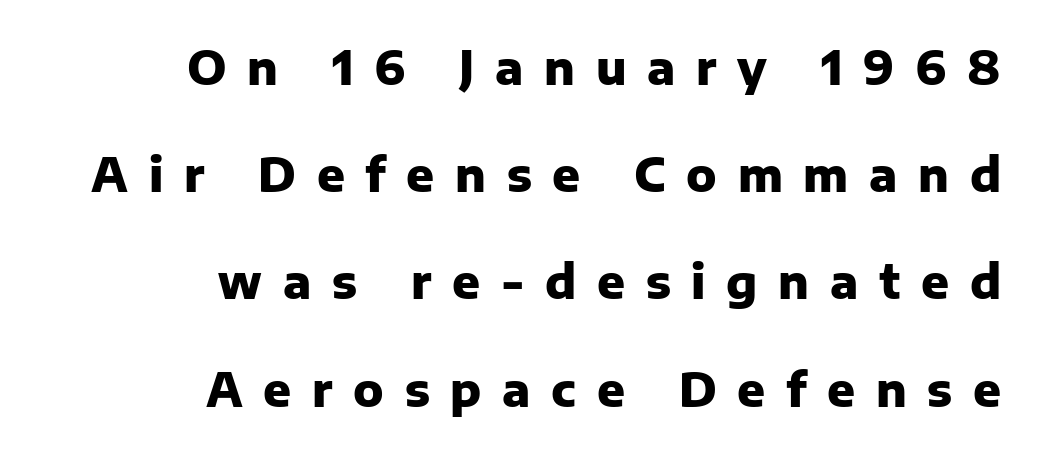
{"serif": "no", "italic": "no", "bold": "yes", "weight": "heavy", "width": "normal", "stroke_contrast": "low", "x_height": "medium", "monospaced": "no", "underline": "no", "align": "right", "line_spacing": "loose", "line_spacing_ratio": 2.33, "letter_spacing": "wide", "letter_spacing_em": 0.45, "glyph_px": 46}
